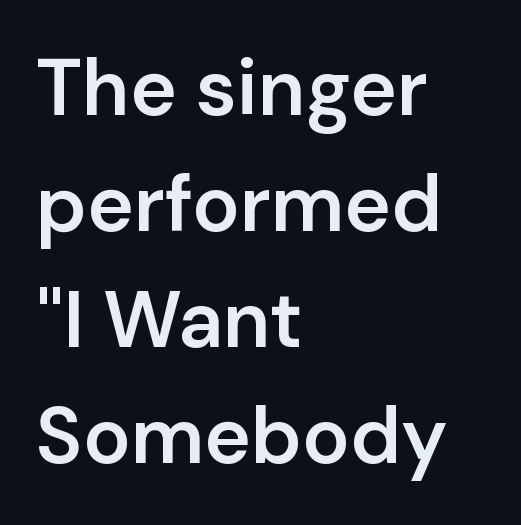
Note the varied advance widths — an 'i' is clearly narrower than an 'm'. These lines are set flush left with a ragged right edge. Type style note: lacks serifs. Is the letter spacing exaggerated? No — it looks like the ordinary default. Each new line begins a customary step beneath the previous one.
